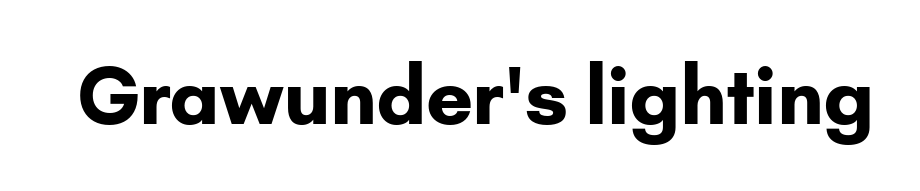
The image shows 78 px bold sans-serif type, upright; set normal letter spacing, not underlined; low stroke contrast and a small x-height.
